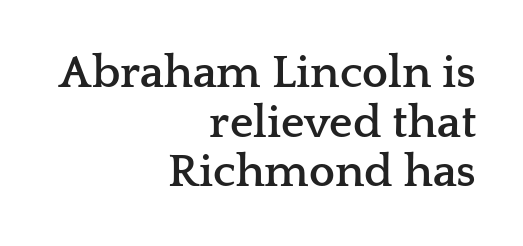
The image shows 46 px semibold, wide serif type, upright; set right-aligned, tight line spacing (1.08x), normal letter spacing, not underlined; low stroke contrast and a medium x-height.
